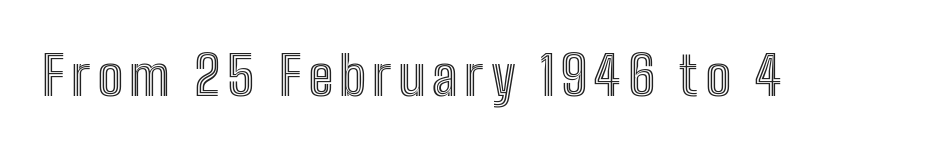
{"italic": "no", "width": "condensed", "x_height": "medium", "monospaced": "no", "underline": "no", "glyph_px": 54}
